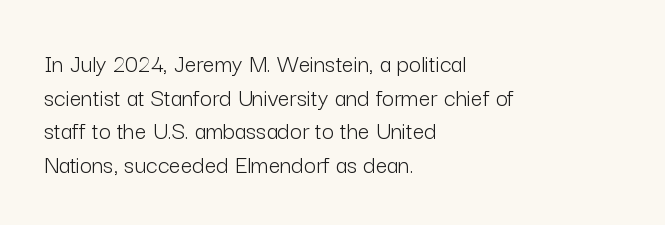
Q: Is the text bold? A: No.
Q: Is the text italic (slanted)? A: No, it is upright.
Q: Is the text underlined? A: No.
Q: How is the paragraph aligned? A: Left-aligned.
Q: Is the spacing between letters normal or unusually wide? A: Normal.
Q: Is the spacing between lines tight, normal or loose? A: Normal.
